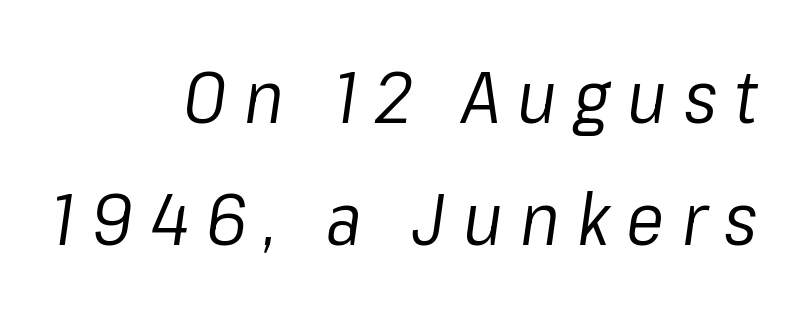
Q: Is the text bold? A: No.
Q: Is the text italic (slanted)? A: Yes, it leans right by about 8 degrees.
Q: Is the text underlined? A: No.
Q: How is the paragraph aligned? A: Right-aligned.
Q: Is the spacing between letters normal or unusually wide? A: Unusually wide.
Q: Is the spacing between lines tight, normal or loose? A: Normal.
Q: Width (condensed, normal, or wide)? A: Normal.
Q: Stroke contrast? A: Low.
Q: x-height? A: Medium.
Q: Monospaced? A: No.
